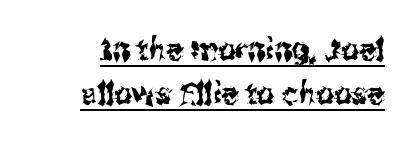
The image shows 31 px condensed sans-serif type, upright; set normal line spacing (1.43x), normal letter spacing, underlined; medium stroke contrast and a medium x-height.
